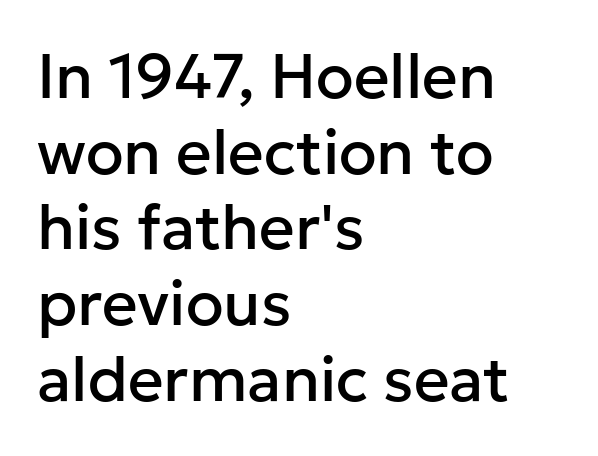
{"serif": "no", "italic": "no", "width": "normal", "stroke_contrast": "low", "x_height": "medium", "monospaced": "no", "underline": "no", "align": "left", "line_spacing_ratio": 1.22, "letter_spacing": "normal", "letter_spacing_em": 0.0, "glyph_px": 62}
